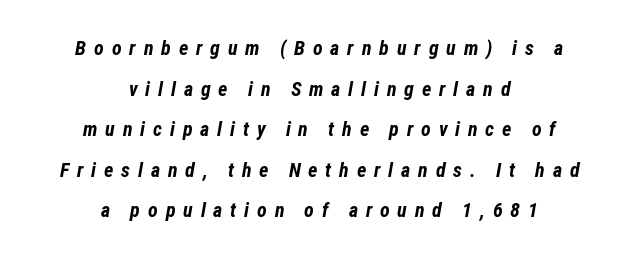
{"italic": "yes", "lean": "right", "slant_degrees": 12, "bold": "yes", "underline": "no", "align": "center", "line_spacing": "loose", "line_spacing_ratio": 2.03, "letter_spacing": "wide", "letter_spacing_em": 0.39, "glyph_px": 20}
